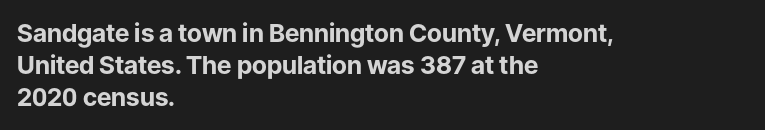
Q: Is the text bold? A: Yes.
Q: Is the text italic (slanted)? A: No, it is upright.
Q: Is the text underlined? A: No.
Q: How is the paragraph aligned? A: Left-aligned.
Q: Is the spacing between letters normal or unusually wide? A: Normal.
Q: Is the spacing between lines tight, normal or loose? A: Normal.
